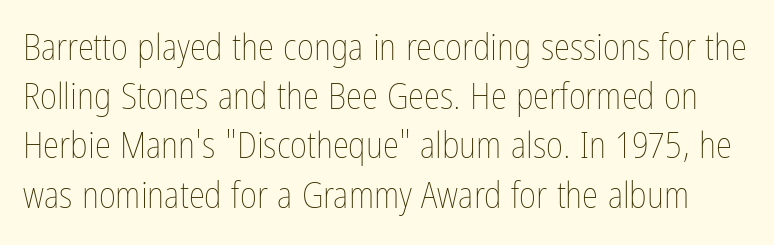
This sample uses an upright cut, with every glyph sitting square on the baseline. The line texture is even and compact thanks to regular tracking. Regular leading. The face used here is proportionally spaced, like ordinary book or web type. Rule under the text: the space is simply empty.
